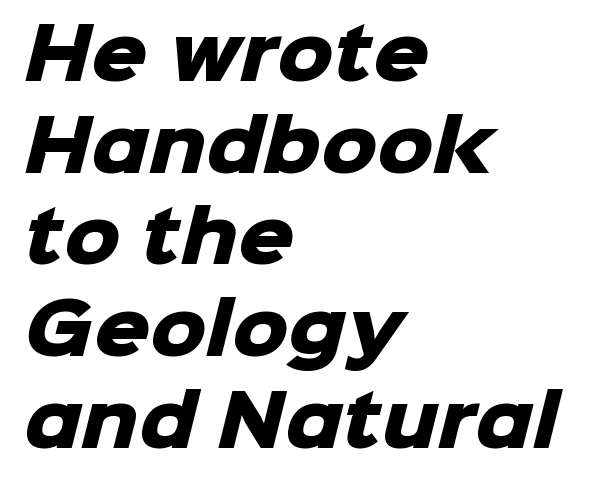
{"serif": "no", "bold": "yes", "weight": "heavy", "width": "normal", "stroke_contrast": "low", "x_height": "medium", "monospaced": "no", "underline": "no", "align": "left", "line_spacing": "normal", "line_spacing_ratio": 1.31, "letter_spacing": "normal", "letter_spacing_em": 0.0, "glyph_px": 70}
